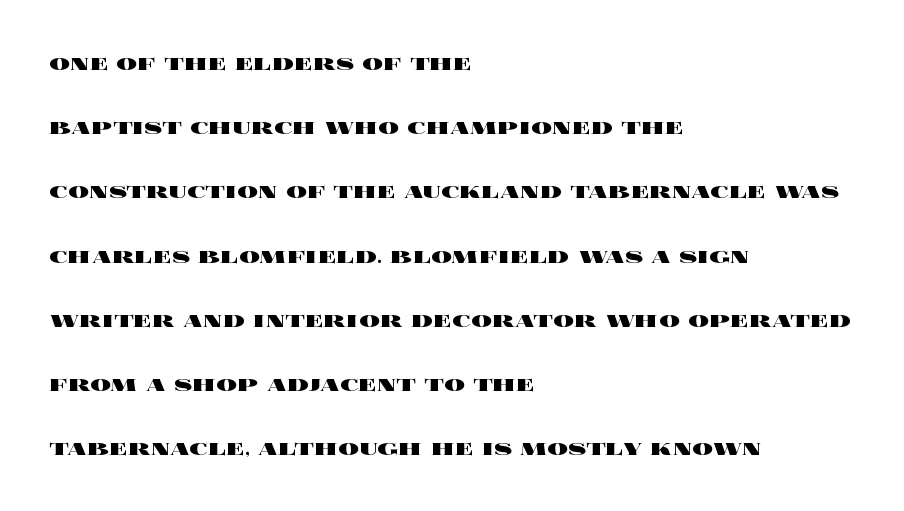
Q: Is the text bold? A: Yes.
Q: Is the text italic (slanted)? A: No, it is upright.
Q: Is the text underlined? A: No.
Q: How is the paragraph aligned? A: Left-aligned.
Q: Is the spacing between letters normal or unusually wide? A: Normal.
Q: Is the spacing between lines tight, normal or loose? A: Loose.
